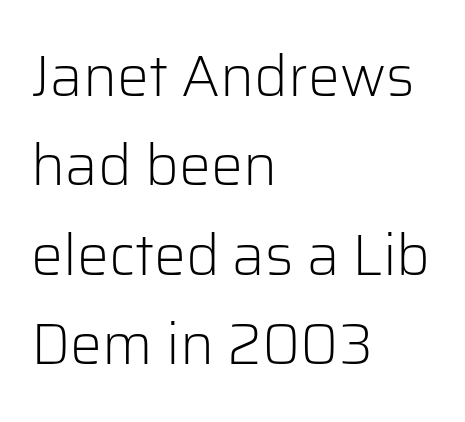
Q: Is the text bold? A: No.
Q: Is the text italic (slanted)? A: No, it is upright.
Q: Is the typeface a serif or a sans-serif typeface? A: Sans-serif.
Q: Is the text underlined? A: No.
Q: How is the paragraph aligned? A: Left-aligned.
Q: Is the spacing between letters normal or unusually wide? A: Normal.
Q: Is the spacing between lines tight, normal or loose? A: Normal.
Q: Width (condensed, normal, or wide)? A: Normal.
Q: Stroke contrast? A: Low.
Q: x-height? A: Medium.
Q: Monospaced? A: No.
